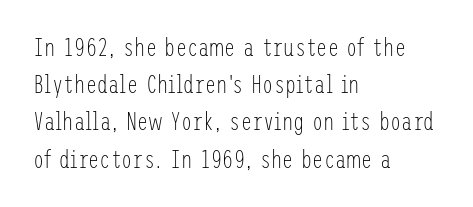
The image shows 25 px text type, upright; set left-aligned, normal line spacing (1.49x), normal letter spacing, not underlined.
